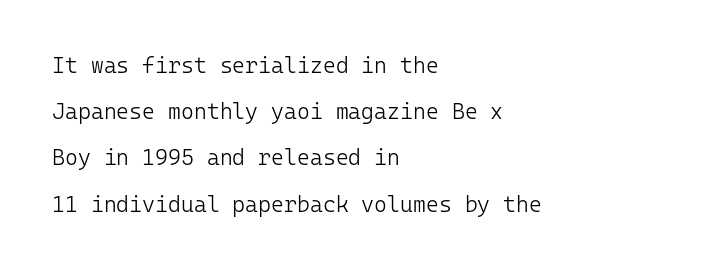
{"italic": "no", "bold": "no", "underline": "no", "align": "left", "line_spacing": "loose", "line_spacing_ratio": 2.1, "letter_spacing": "normal", "letter_spacing_em": 0.0, "glyph_px": 22}
